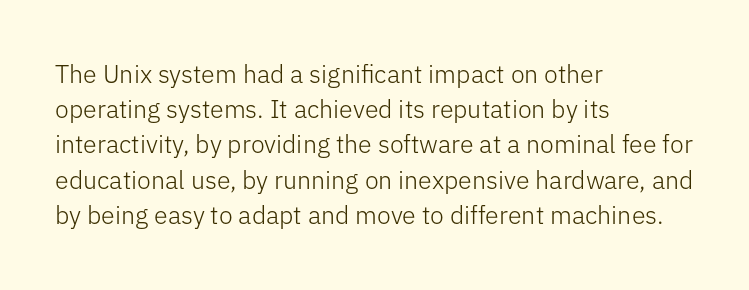
Weight: not bold — regular or lighter. Summary of vertical rhythm: regular, with standard interline spacing. Italic? Not at all — the glyphs are vertical. Words appear dense and cohesive because spacing is normal. Glance below the letters and you will spot only blank space.
